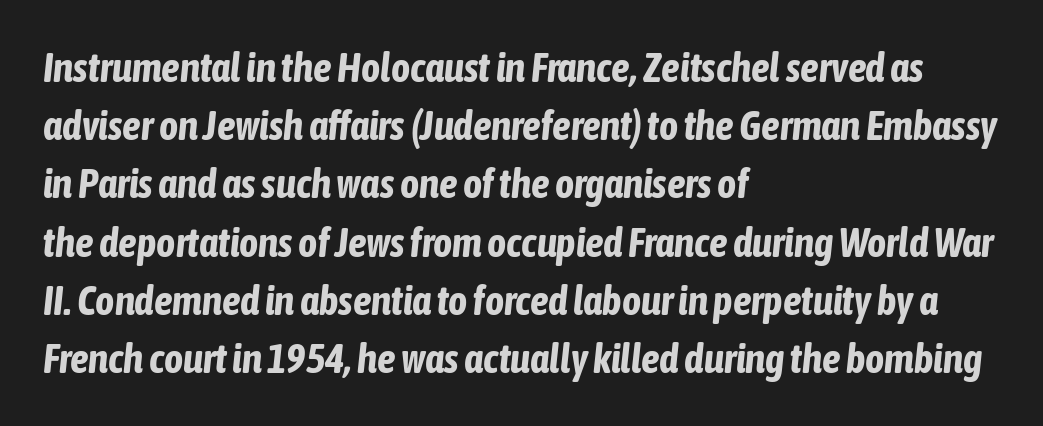
Q: Is the text bold? A: Yes.
Q: Is the text italic (slanted)? A: Yes, it leans right by about 6 degrees.
Q: Is the text underlined? A: No.
Q: How is the paragraph aligned? A: Left-aligned.
Q: Is the spacing between letters normal or unusually wide? A: Normal.
Q: Is the spacing between lines tight, normal or loose? A: Normal.
Q: Width (condensed, normal, or wide)? A: Condensed.
Q: Stroke contrast? A: Low.
Q: x-height? A: Medium.
Q: Monospaced? A: No.
